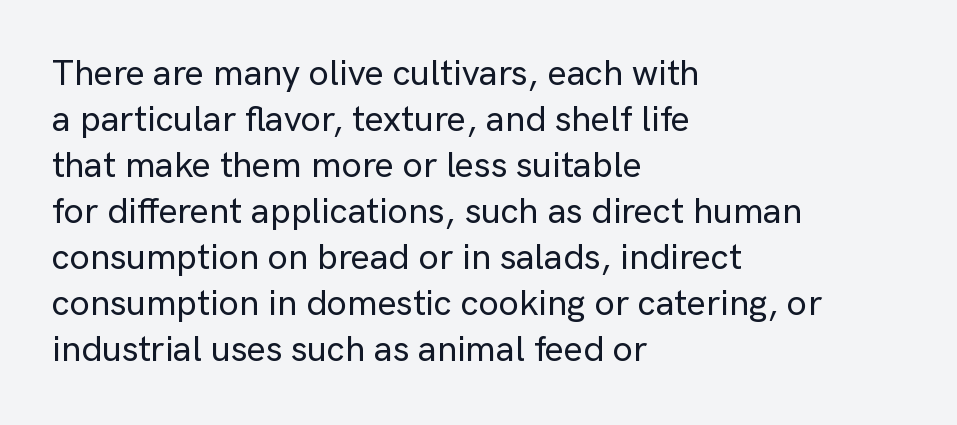
Q: Is the text italic (slanted)? A: No, it is upright.
Q: Is the typeface a serif or a sans-serif typeface? A: Sans-serif.
Q: Is the text underlined? A: No.
Q: How is the paragraph aligned? A: Left-aligned.
Q: Is the spacing between letters normal or unusually wide? A: Normal.
Q: Is the spacing between lines tight, normal or loose? A: Normal.
Q: Width (condensed, normal, or wide)? A: Normal.
Q: Stroke contrast? A: Low.
Q: x-height? A: Medium.
Q: Monospaced? A: No.
